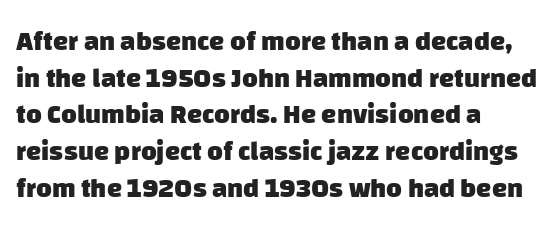
One glance says typical: line gaps are just what's usual. Caption: multi-line text, flush left, ragged right. The letterforms sit shoulder to shoulder at normal distance. The sample has been set heavy, in full bold. Descenders hang freely into open space.
